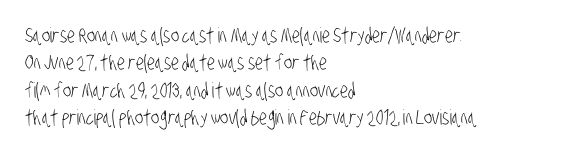
{"bold": "no", "underline": "no", "align": "left", "line_spacing": "normal", "line_spacing_ratio": 1.3, "letter_spacing": "normal", "letter_spacing_em": 0.0, "glyph_px": 21}
